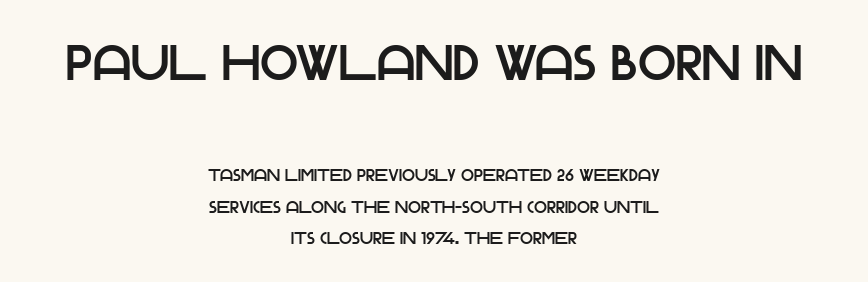
Q: Is the text italic (slanted)? A: No, it is upright.
Q: Is the typeface a serif or a sans-serif typeface? A: Sans-serif.
Q: Is the text underlined? A: No.
Q: How is the paragraph aligned? A: Centered.
Q: Is the spacing between letters normal or unusually wide? A: Normal.
Q: Which block of text is set in a larger size, the first (top) or the second (bottom)? A: The first (top) one.
Q: Width (condensed, normal, or wide)? A: Normal.
Q: Stroke contrast? A: Low.
Q: x-height? A: Large.
Q: Monospaced? A: No.
